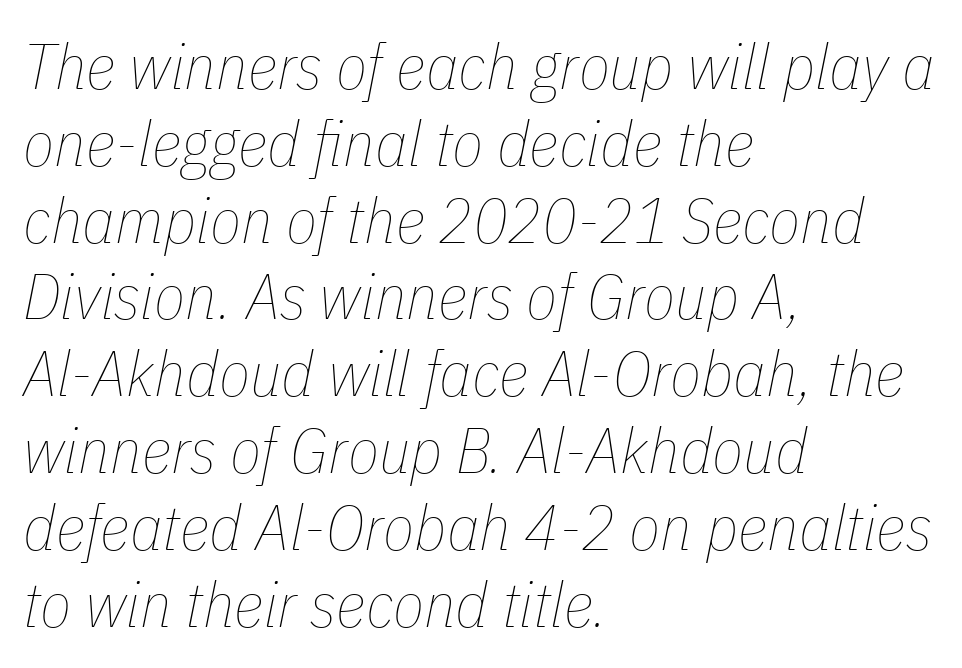
The image shows 64 px thin, condensed type, italic (leaning right); set left-aligned, line spacing 1.2x, normal letter spacing, not underlined; low stroke contrast and a medium x-height.
